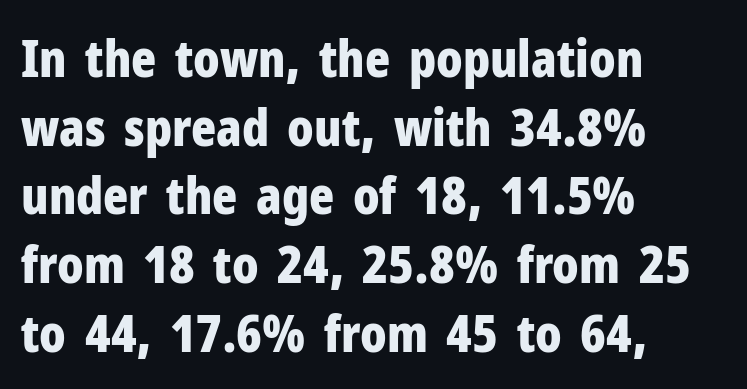
{"serif": "no", "italic": "no", "bold": "yes", "weight": "bold", "width": "condensed", "stroke_contrast": "low", "x_height": "medium", "monospaced": "no", "underline": "no", "align": "left", "line_spacing": "normal", "line_spacing_ratio": 1.32, "letter_spacing": "normal", "letter_spacing_em": 0.0, "glyph_px": 52}
